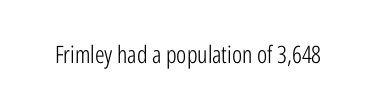
{"italic": "no", "bold": "no", "underline": "no", "letter_spacing": "normal", "letter_spacing_em": 0.0, "glyph_px": 24}
